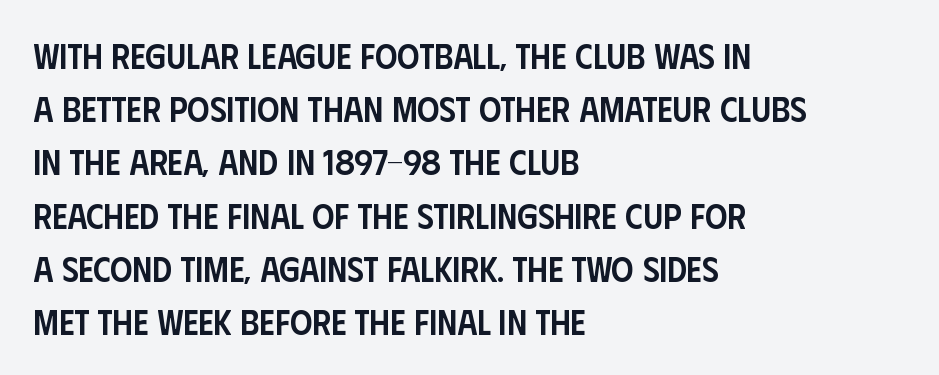
Q: Is the text bold? A: Semi-bold.
Q: Is the text italic (slanted)? A: No, it is upright.
Q: Is the typeface a serif or a sans-serif typeface? A: Sans-serif.
Q: Is the text underlined? A: No.
Q: How is the paragraph aligned? A: Left-aligned.
Q: Is the spacing between letters normal or unusually wide? A: Normal.
Q: Is the spacing between lines tight, normal or loose? A: Normal.
Q: Width (condensed, normal, or wide)? A: Condensed.
Q: Stroke contrast? A: Low.
Q: x-height? A: Large.
Q: Monospaced? A: No.
